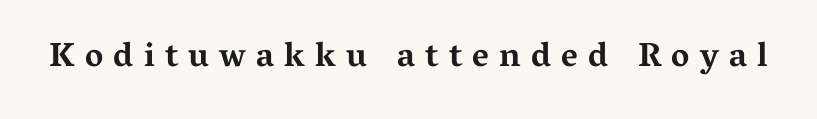
The image shows 34 px bold, wide serif type, upright; set unusually wide letter spacing (+0.3 em), not underlined; medium stroke contrast and a medium x-height.
